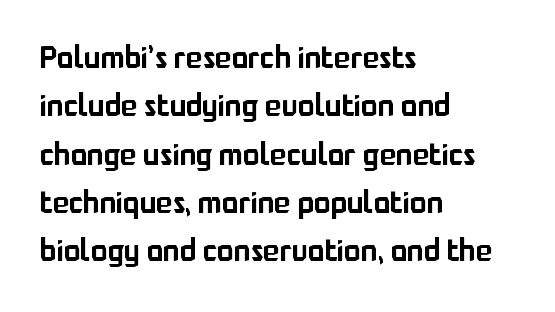
{"serif": "no", "italic": "no", "width": "normal", "stroke_contrast": "low", "x_height": "medium", "monospaced": "no", "underline": "no", "align": "left", "line_spacing": "normal", "line_spacing_ratio": 1.56, "letter_spacing": "normal", "letter_spacing_em": 0.0, "glyph_px": 31}
